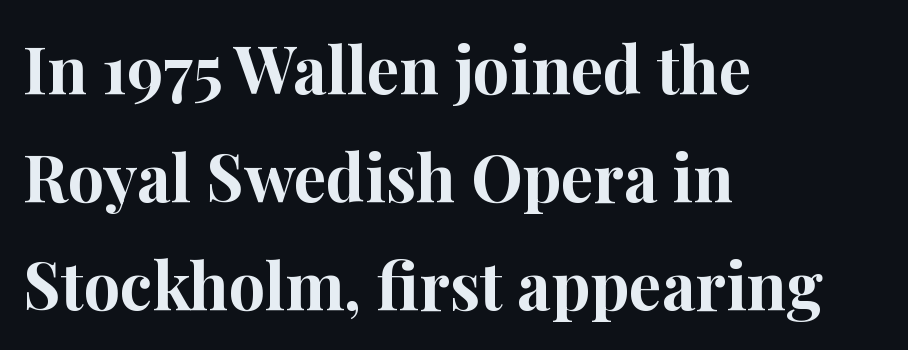
The image shows 65 px bold serif type, upright; set left-aligned, normal line spacing (1.66x), normal letter spacing, not underlined; high stroke contrast and a medium x-height.
